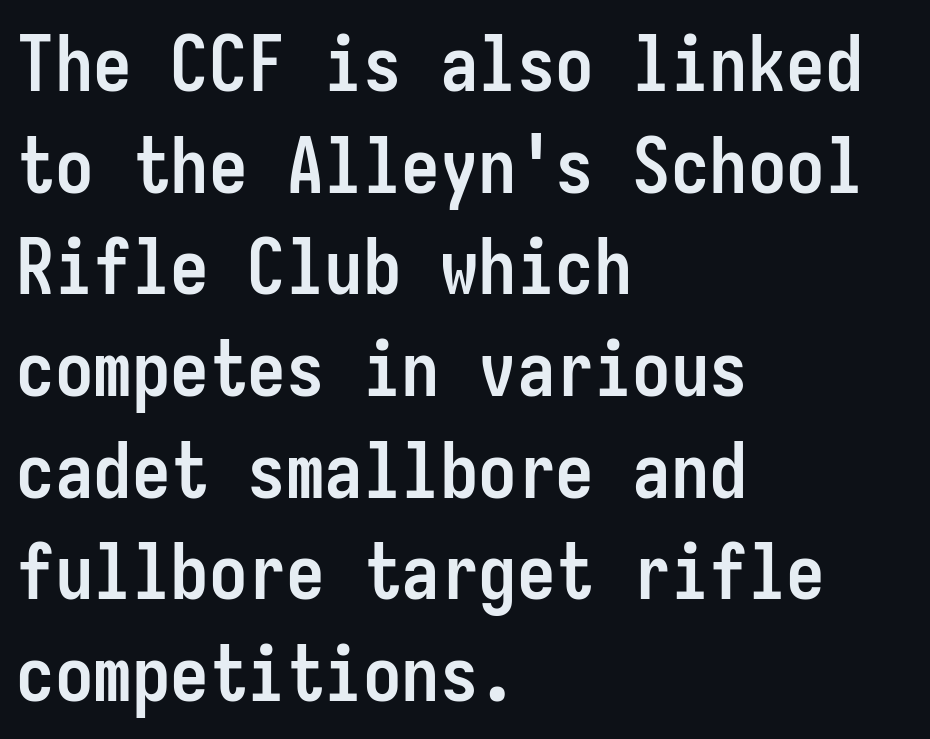
The image shows 77 px semibold, condensed sans-serif type, upright, monospaced; set left-aligned, normal line spacing (1.32x), normal letter spacing, not underlined; low stroke contrast and a medium x-height.
